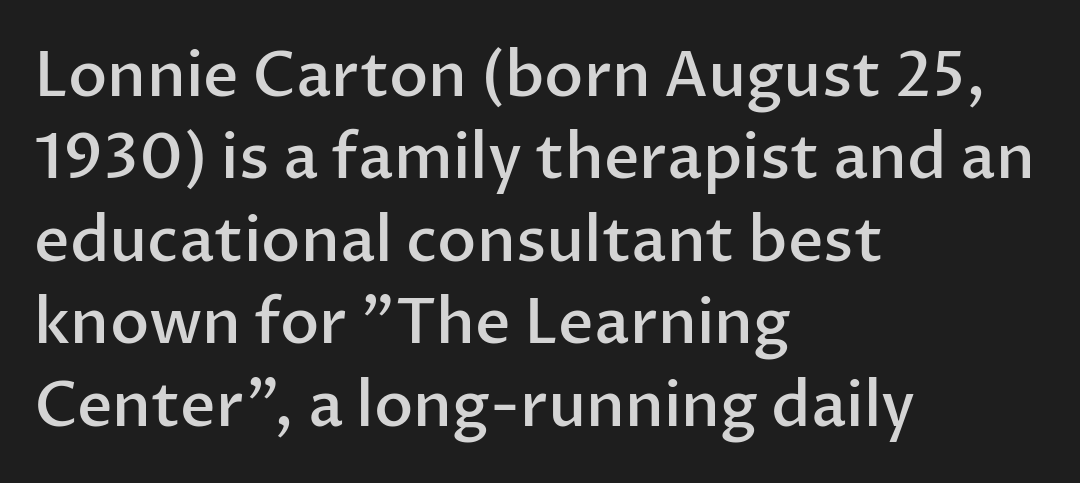
Q: Is the text bold? A: Semi-bold.
Q: Is the text italic (slanted)? A: No, it is upright.
Q: Is the typeface a serif or a sans-serif typeface? A: Sans-serif.
Q: Is the text underlined? A: No.
Q: How is the paragraph aligned? A: Left-aligned.
Q: Is the spacing between letters normal or unusually wide? A: Normal.
Q: Is the spacing between lines tight, normal or loose? A: Normal.
Q: Width (condensed, normal, or wide)? A: Normal.
Q: Stroke contrast? A: Low.
Q: x-height? A: Medium.
Q: Monospaced? A: No.
